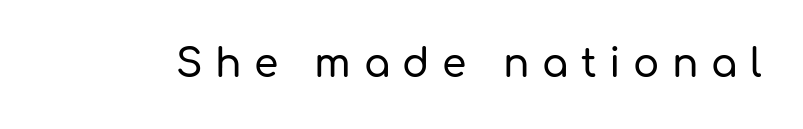
{"serif": "no", "italic": "no", "width": "normal", "stroke_contrast": "low", "x_height": "medium", "monospaced": "no", "underline": "no", "letter_spacing": "wide", "letter_spacing_em": 0.32, "glyph_px": 39}
